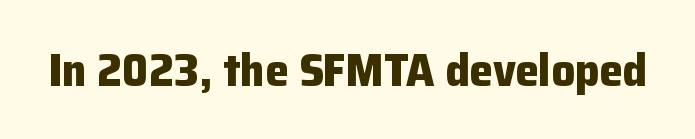
{"serif": "no", "italic": "no", "bold": "yes", "weight": "bold", "width": "normal", "stroke_contrast": "low", "x_height": "medium", "monospaced": "no", "underline": "no", "letter_spacing": "normal", "letter_spacing_em": 0.0, "glyph_px": 47}
